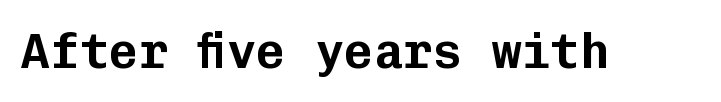
{"serif": "no", "italic": "no", "width": "normal", "stroke_contrast": "low", "x_height": "medium", "monospaced": "yes", "underline": "no", "letter_spacing": "normal", "letter_spacing_em": 0.0, "glyph_px": 49}
